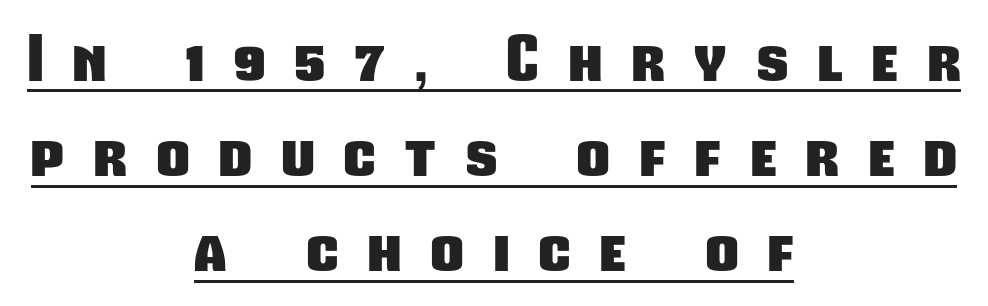
Caption: multi-line text, centered on the measure. The rows are spaced the way most documents space them. Beneath each row of characters lies a ruled line. A typesetter would call this proportional, since set widths differ per character. Serifs: no, the terminals of the letterforms are clean. Set as a true bold cut, around the 700 mark.
